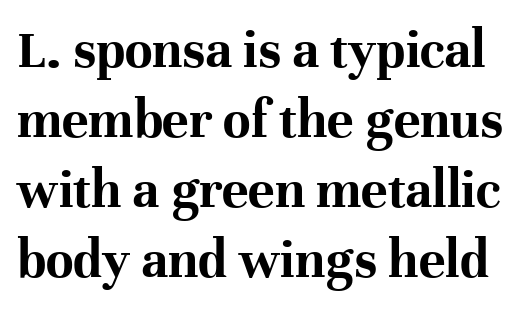
The line texture is even and compact thanks to regular tracking. Think of a printed novel: that variable character pitch is what you see here. The line-height multiplier appears to be the usual default. Rule under the text: the space is simply empty. The text was rendered using a seriffed face with decorative stroke endings. On the weight axis this lands at bold, roughly 700.
